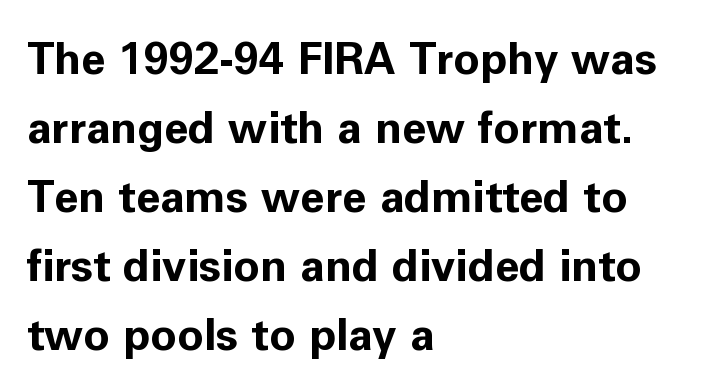
The image shows 44 px bold sans-serif type, upright; set left-aligned, normal line spacing (1.57x), normal letter spacing, not underlined; low stroke contrast and a medium x-height.
